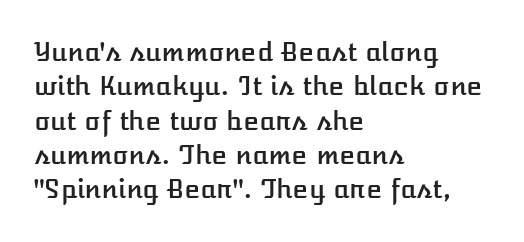
The image shows 26 px text type, upright; set left-aligned, normal line spacing (1.32x), normal letter spacing, not underlined.
